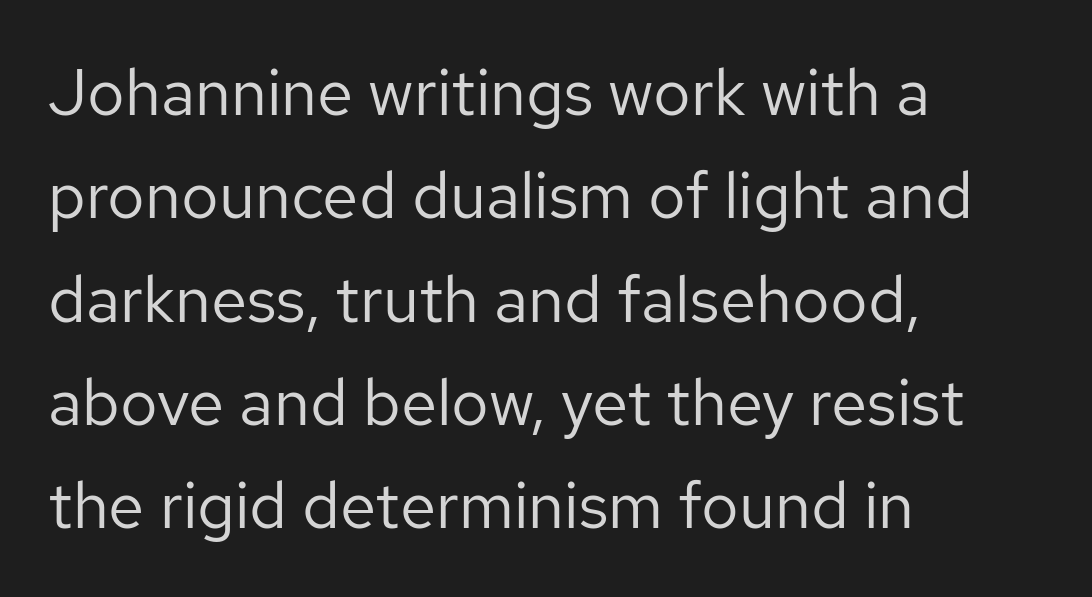
Q: Is the text bold? A: No.
Q: Is the text italic (slanted)? A: No, it is upright.
Q: Is the typeface a serif or a sans-serif typeface? A: Sans-serif.
Q: Is the text underlined? A: No.
Q: How is the paragraph aligned? A: Left-aligned.
Q: Is the spacing between letters normal or unusually wide? A: Normal.
Q: Is the spacing between lines tight, normal or loose? A: Normal.
Q: Width (condensed, normal, or wide)? A: Normal.
Q: Stroke contrast? A: Low.
Q: x-height? A: Medium.
Q: Monospaced? A: No.
